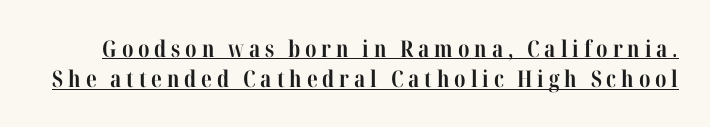
The image shows 23 px bold type, upright; set normal line spacing (1.32x), unusually wide letter spacing (+0.21 em), underlined.
